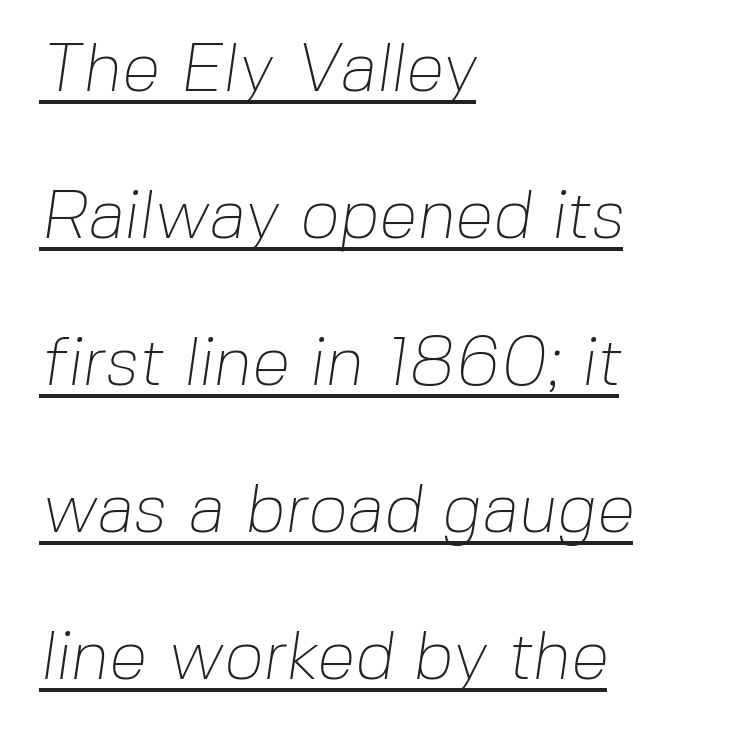
The image shows 69 px thin sans-serif type; set left-aligned, loose line spacing (2.13x), normal letter spacing, underlined; low stroke contrast and a medium x-height.
